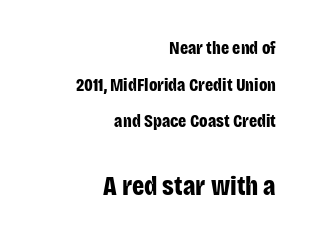
{"italic": "no", "bold": "yes", "underline": "no", "align": "right", "line_spacing": "loose", "line_spacing_ratio": 2.04, "letter_spacing": "normal", "letter_spacing_em": 0.0, "larger_block": "second", "size_ratio": 1.5, "glyph_px": 27}
